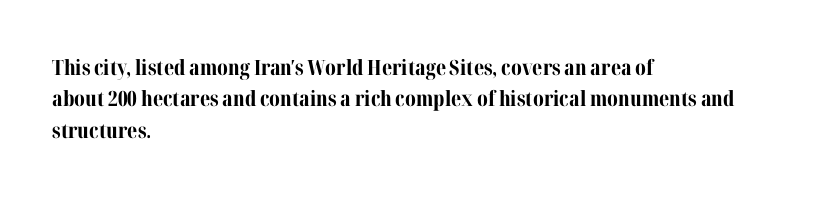
The passage shown is emphatically bold. The specimen reads as upright at a glance. Alignment: flush left. What stands out about the letter spacing? Nothing — it is the standard amount. The block of text has a typical density, with ordinary space between rows. The words here are not underlined.
